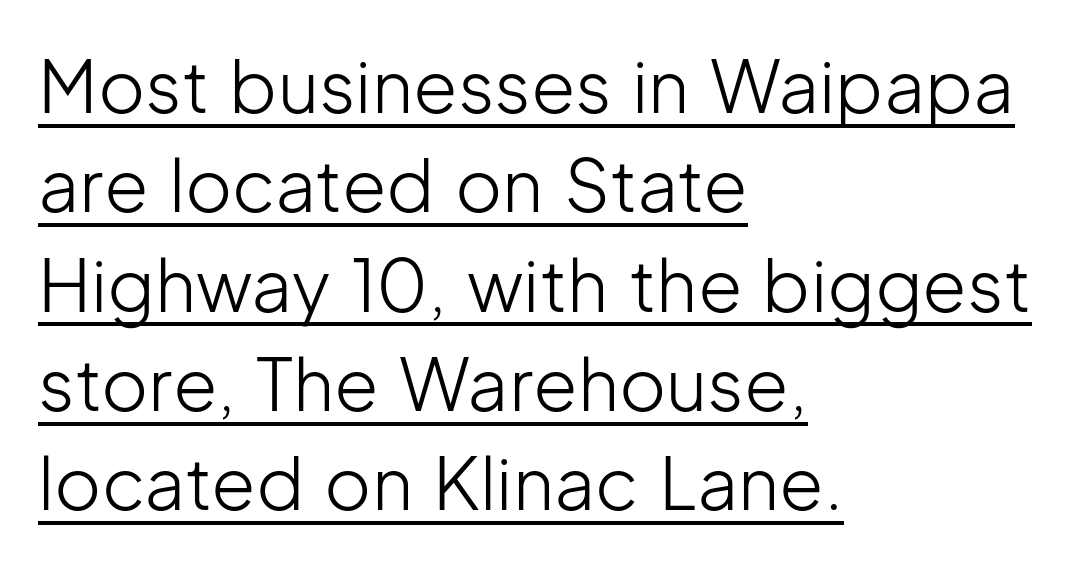
Q: Is the text bold? A: No.
Q: Is the text italic (slanted)? A: No, it is upright.
Q: Is the typeface a serif or a sans-serif typeface? A: Sans-serif.
Q: Is the text underlined? A: Yes.
Q: How is the paragraph aligned? A: Left-aligned.
Q: Is the spacing between letters normal or unusually wide? A: Normal.
Q: Is the spacing between lines tight, normal or loose? A: Normal.
Q: Width (condensed, normal, or wide)? A: Normal.
Q: Stroke contrast? A: Low.
Q: x-height? A: Medium.
Q: Monospaced? A: No.
